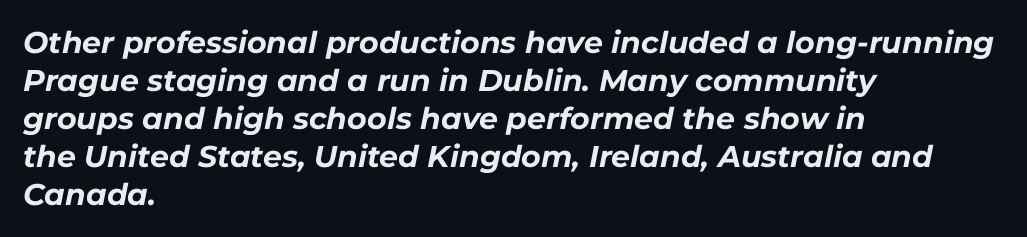
{"italic": "yes", "lean": "right", "slant_degrees": 11, "bold": "yes", "weight": "bold", "width": "normal", "stroke_contrast": "low", "x_height": "medium", "monospaced": "no", "underline": "no", "align": "left", "line_spacing": "normal", "line_spacing_ratio": 1.27, "letter_spacing": "normal", "letter_spacing_em": 0.0, "glyph_px": 30}
